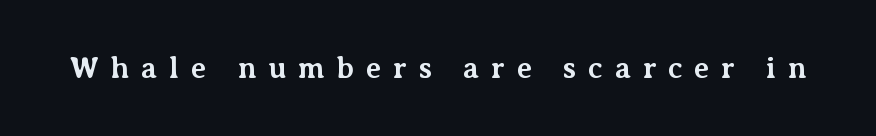
{"serif": "yes", "italic": "no", "bold": "yes", "weight": "bold", "width": "normal", "stroke_contrast": "medium", "x_height": "medium", "monospaced": "no", "underline": "no", "letter_spacing": "wide", "letter_spacing_em": 0.39, "glyph_px": 30}
